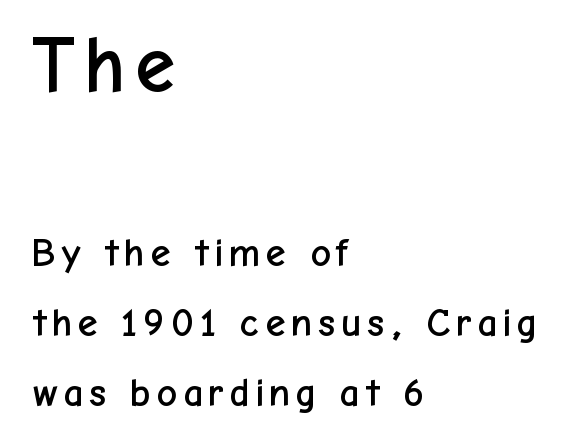
Q: Is the text italic (slanted)? A: No, it is upright.
Q: Is the typeface a serif or a sans-serif typeface? A: Sans-serif.
Q: Is the text underlined? A: No.
Q: How is the paragraph aligned? A: Left-aligned.
Q: Which block of text is set in a larger size, the first (top) or the second (bottom)? A: The first (top) one.
Q: Width (condensed, normal, or wide)? A: Normal.
Q: Stroke contrast? A: Low.
Q: x-height? A: Medium.
Q: Monospaced? A: No.
